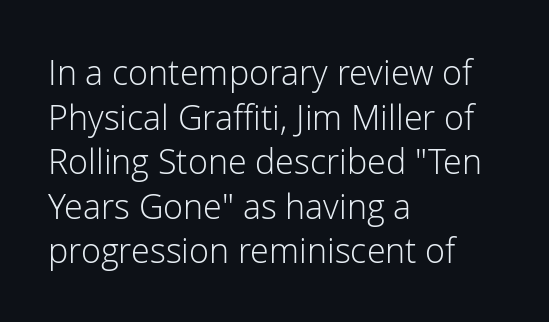
{"serif": "no", "italic": "no", "bold": "no", "weight": "light", "width": "normal", "stroke_contrast": "low", "x_height": "medium", "monospaced": "no", "underline": "no", "align": "left", "line_spacing": "normal", "line_spacing_ratio": 1.31, "letter_spacing": "normal", "letter_spacing_em": 0.0, "glyph_px": 34}
